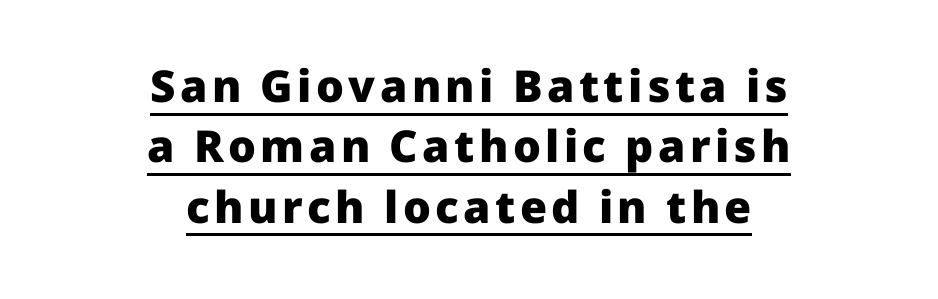
Upright lettering throughout. This sample has the flowing, uneven cadence of proportional lettering. Classification — sans serif. A normal amount of white space separates one row of letters from the next. The rag falls on both sides of this text block equally. Has an underline been added? It has.
